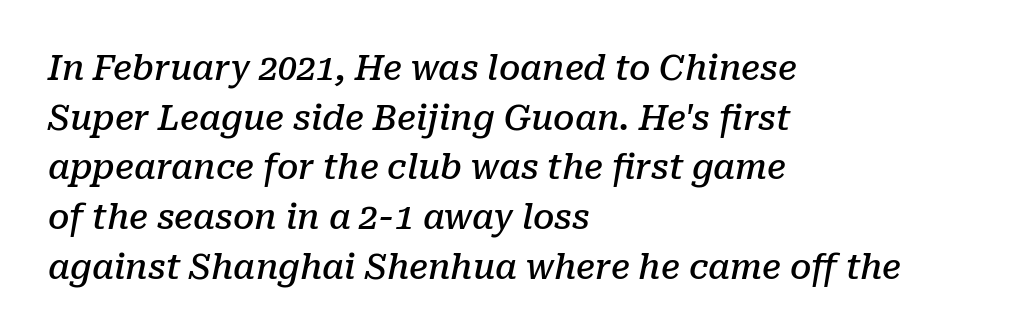
The image shows 34 px semibold serif type, italic (leaning right); set left-aligned, normal line spacing (1.46x), normal letter spacing, not underlined; low stroke contrast and a medium x-height.
